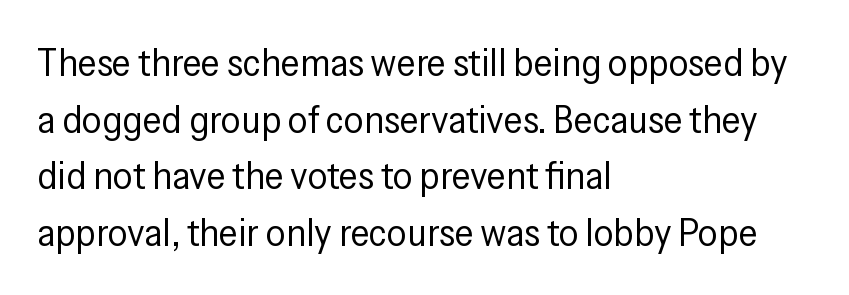
{"serif": "no", "italic": "no", "bold": "no", "weight": "regular", "width": "condensed", "stroke_contrast": "low", "x_height": "medium", "monospaced": "no", "underline": "no", "align": "left", "line_spacing": "normal", "line_spacing_ratio": 1.45, "letter_spacing": "normal", "letter_spacing_em": 0.0, "glyph_px": 39}
